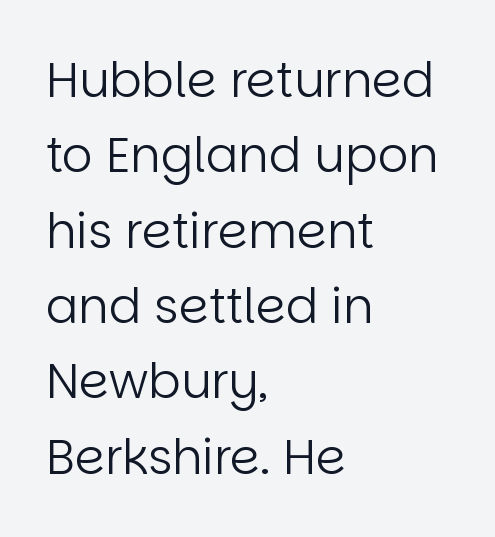
{"serif": "no", "italic": "no", "bold": "no", "weight": "regular", "width": "normal", "stroke_contrast": "low", "x_height": "large", "monospaced": "no", "underline": "no", "align": "left", "line_spacing": "normal", "line_spacing_ratio": 1.57, "letter_spacing": "normal", "letter_spacing_em": 0.0, "glyph_px": 48}
